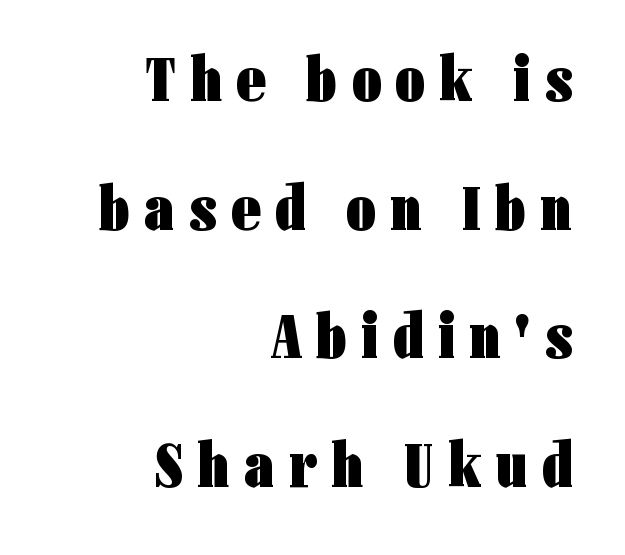
Q: Is the text bold? A: Yes.
Q: Is the text italic (slanted)? A: No, it is upright.
Q: Is the typeface a serif or a sans-serif typeface? A: Sans-serif.
Q: Is the text underlined? A: No.
Q: How is the paragraph aligned? A: Right-aligned.
Q: Is the spacing between letters normal or unusually wide? A: Unusually wide.
Q: Is the spacing between lines tight, normal or loose? A: Loose.
Q: Width (condensed, normal, or wide)? A: Condensed.
Q: Stroke contrast? A: Low.
Q: x-height? A: Medium.
Q: Monospaced? A: No.
